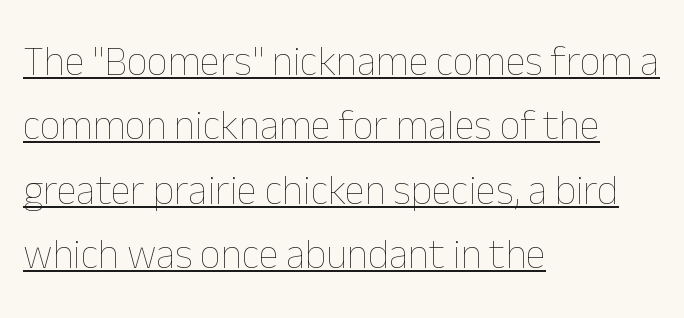
Q: Is the text bold? A: No.
Q: Is the text italic (slanted)? A: No, it is upright.
Q: Is the text underlined? A: Yes.
Q: How is the paragraph aligned? A: Left-aligned.
Q: Is the spacing between letters normal or unusually wide? A: Normal.
Q: Is the spacing between lines tight, normal or loose? A: Normal.
Q: Width (condensed, normal, or wide)? A: Normal.
Q: Stroke contrast? A: Low.
Q: x-height? A: Medium.
Q: Monospaced? A: No.
